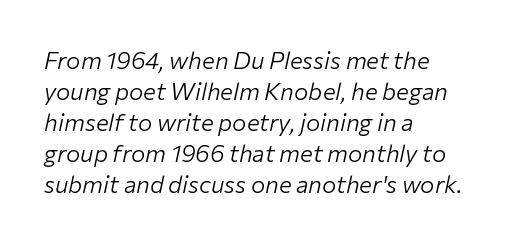
{"italic": "yes", "lean": "right", "slant_degrees": 12, "bold": "no", "underline": "no", "align": "left", "line_spacing": "normal", "line_spacing_ratio": 1.29, "letter_spacing": "normal", "letter_spacing_em": 0.0, "glyph_px": 24}
